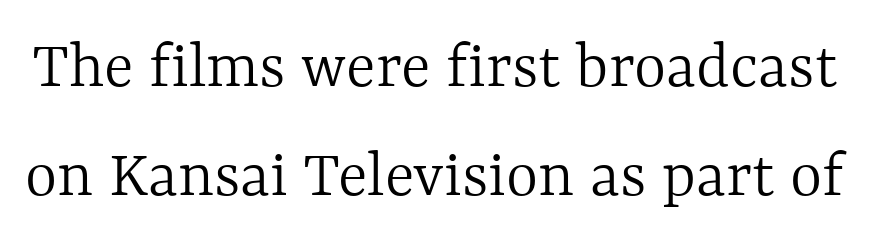
{"italic": "no", "bold": "no", "weight": "light", "width": "normal", "x_height": "medium", "monospaced": "no", "underline": "no", "line_spacing": "normal", "line_spacing_ratio": 1.58, "letter_spacing": "normal", "letter_spacing_em": 0.0, "glyph_px": 69}
